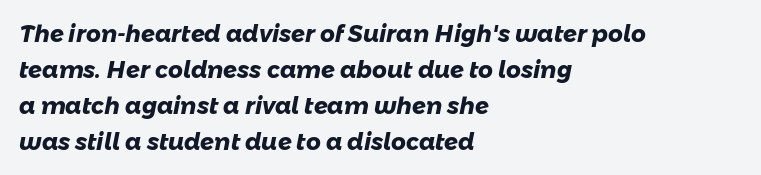
The image shows 23 px bold type; set left-aligned, normal line spacing (1.56x), normal letter spacing, not underlined.
